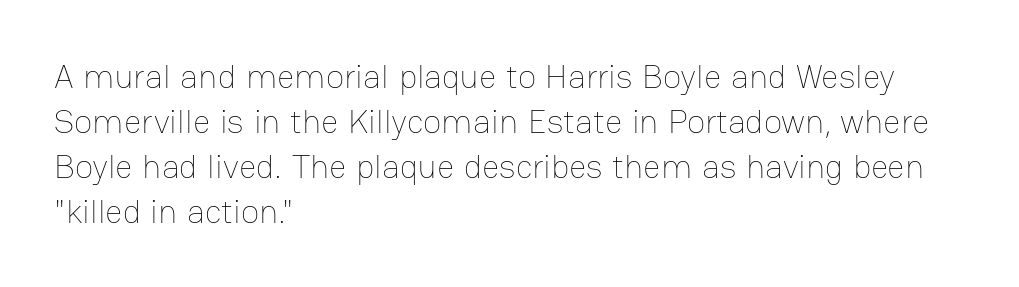
The image shows 34 px thin type, upright; set left-aligned, normal line spacing (1.32x), normal letter spacing, not underlined; low stroke contrast and a medium x-height.
